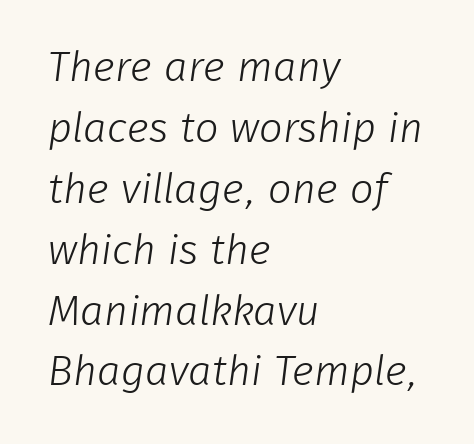
The image shows 42 px light sans-serif type; set left-aligned, normal line spacing (1.45x), normal letter spacing, not underlined; low stroke contrast and a medium x-height.
